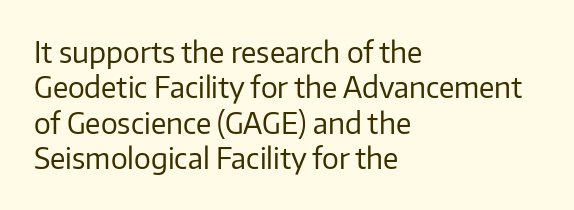
The image shows 28 px regular-weight sans-serif type, upright; set left-aligned, normal line spacing (1.26x), normal letter spacing, not underlined; low stroke contrast and a medium x-height.
